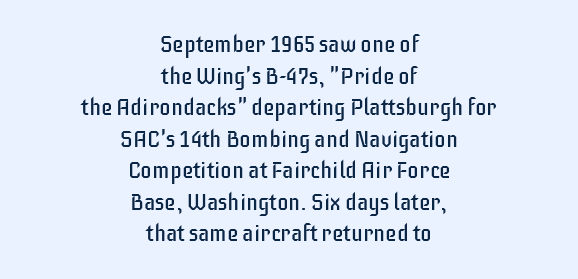
Q: Is the text bold? A: No.
Q: Is the text italic (slanted)? A: No, it is upright.
Q: Is the text underlined? A: No.
Q: How is the paragraph aligned? A: Centered.
Q: Is the spacing between letters normal or unusually wide? A: Normal.
Q: Is the spacing between lines tight, normal or loose? A: Normal.
